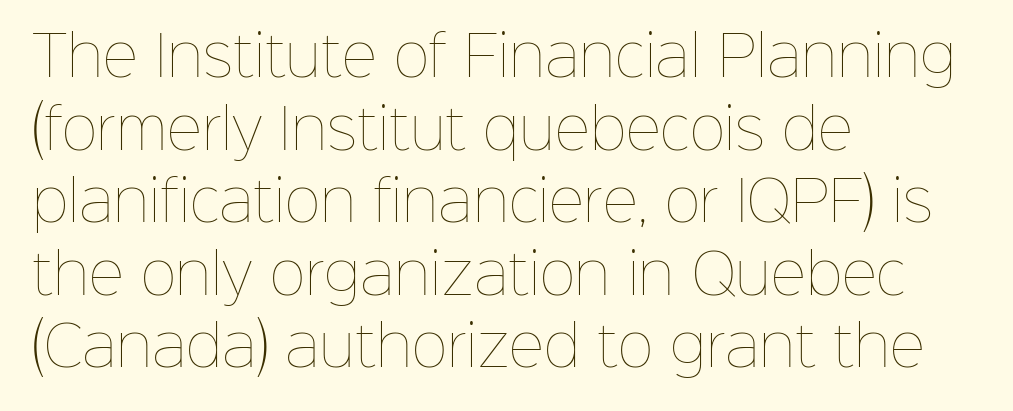
The image shows 55 px thin type, upright; set left-aligned, normal line spacing (1.32x), normal letter spacing, not underlined; low stroke contrast and a medium x-height.
